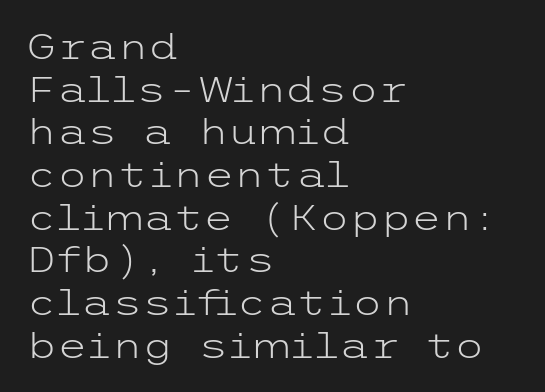
{"serif": "no", "italic": "no", "bold": "no", "weight": "light", "width": "wide", "stroke_contrast": "low", "x_height": "medium", "underline": "no", "align": "left", "line_spacing_ratio": 1.22, "letter_spacing": "normal", "letter_spacing_em": 0.0, "glyph_px": 35}
